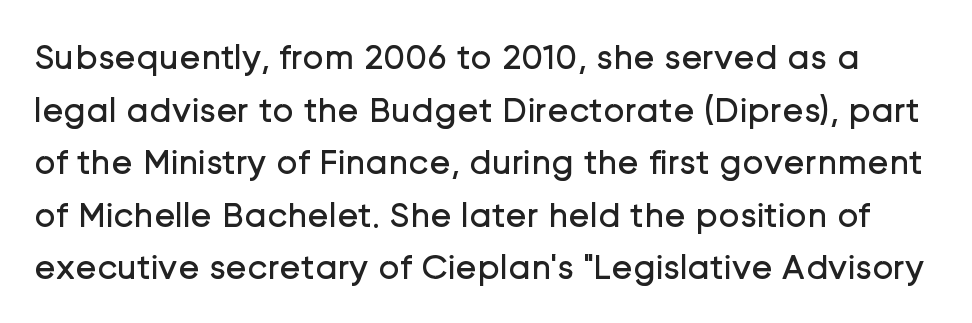
The image shows 36 px regular-weight sans-serif type, upright; set normal line spacing (1.46x), normal letter spacing, not underlined; low stroke contrast and a medium x-height.
